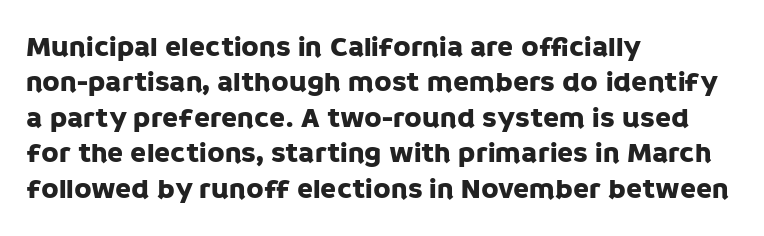
The image shows 29 px sans-serif type, upright; set left-aligned, line spacing 1.22x, normal letter spacing, not underlined; low stroke contrast and a large x-height.
